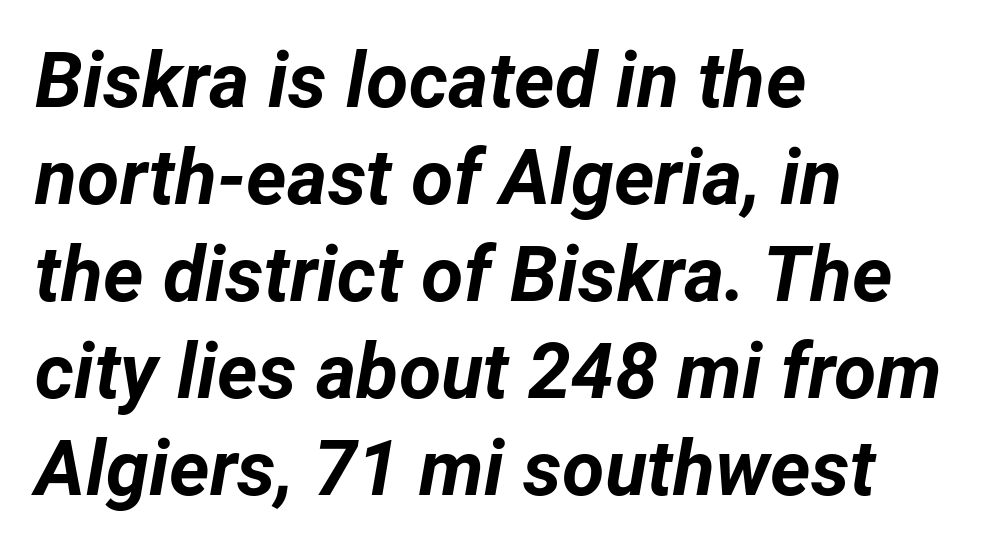
{"italic": "yes", "lean": "right", "slant_degrees": 12, "bold": "yes", "weight": "bold", "width": "normal", "stroke_contrast": "low", "x_height": "medium", "monospaced": "no", "underline": "no", "align": "left", "line_spacing": "normal", "line_spacing_ratio": 1.26, "letter_spacing": "normal", "letter_spacing_em": 0.0, "glyph_px": 77}
